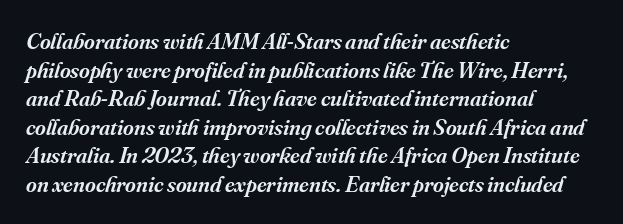
{"italic": "yes", "lean": "right", "slant_degrees": 16, "bold": "semi", "underline": "no", "align": "left", "line_spacing_ratio": 1.24, "letter_spacing": "normal", "letter_spacing_em": 0.0, "glyph_px": 23}
